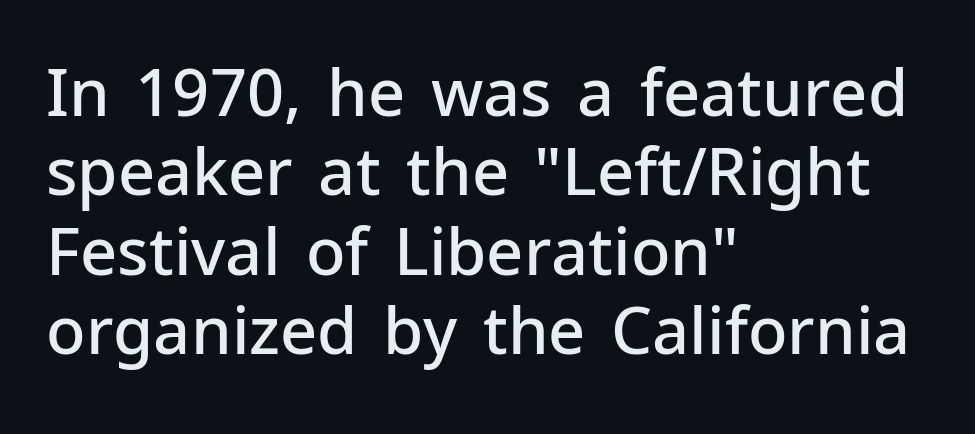
Q: Is the text bold? A: Semi-bold.
Q: Is the text italic (slanted)? A: No, it is upright.
Q: Is the typeface a serif or a sans-serif typeface? A: Sans-serif.
Q: Is the text underlined? A: No.
Q: How is the paragraph aligned? A: Left-aligned.
Q: Is the spacing between letters normal or unusually wide? A: Normal.
Q: Width (condensed, normal, or wide)? A: Normal.
Q: Stroke contrast? A: Low.
Q: x-height? A: Medium.
Q: Monospaced? A: No.
